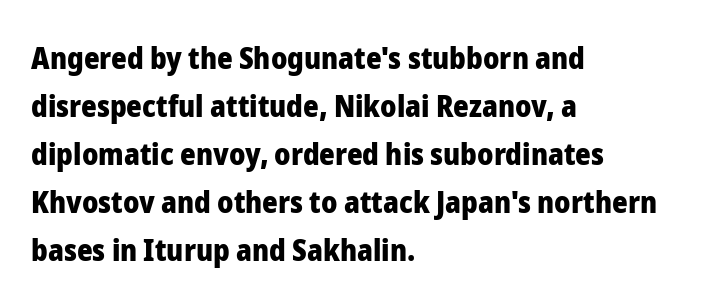
The image shows 30 px heavy sans-serif type, upright; set left-aligned, normal line spacing (1.6x), normal letter spacing, not underlined; low stroke contrast and a medium x-height.
